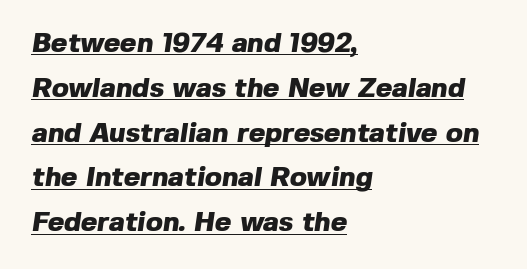
{"serif": "no", "bold": "yes", "weight": "heavy", "width": "normal", "x_height": "medium", "monospaced": "no", "underline": "yes", "align": "left", "line_spacing": "normal", "line_spacing_ratio": 1.6, "letter_spacing": "normal", "letter_spacing_em": 0.0, "glyph_px": 28}
